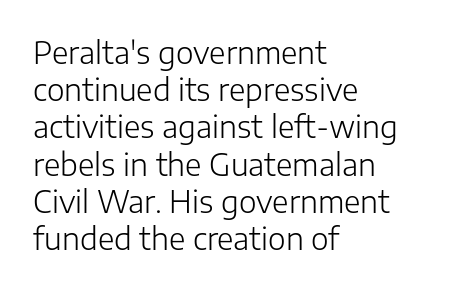
Q: Is the text bold? A: No.
Q: Is the text italic (slanted)? A: No, it is upright.
Q: Is the typeface a serif or a sans-serif typeface? A: Sans-serif.
Q: Is the text underlined? A: No.
Q: How is the paragraph aligned? A: Left-aligned.
Q: Is the spacing between letters normal or unusually wide? A: Normal.
Q: Width (condensed, normal, or wide)? A: Normal.
Q: Stroke contrast? A: Low.
Q: x-height? A: Medium.
Q: Monospaced? A: No.
